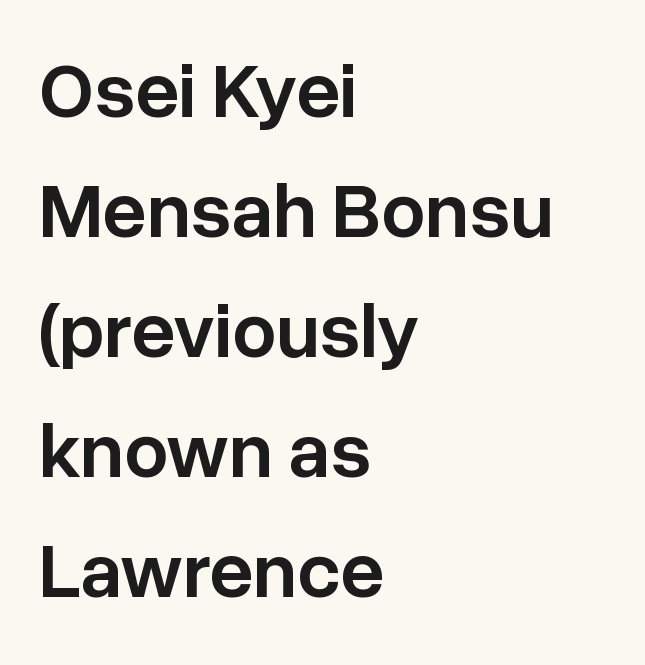
Note: no serifs on the glyphs. Typographic density is moderately raised because the face is semibold. The rag falls on the right side of this text block. Vertically, the passage feels balanced, rows spaced as you'd expect. The type is set solid horizontally, with unmodified tracking.
